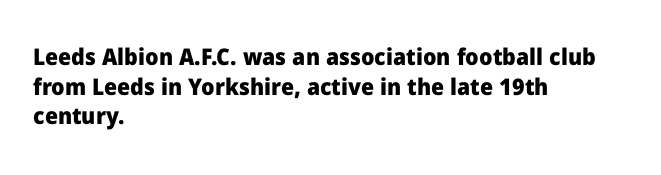
The image shows 23 px bold type, upright; set left-aligned, normal line spacing (1.29x), normal letter spacing, not underlined.
